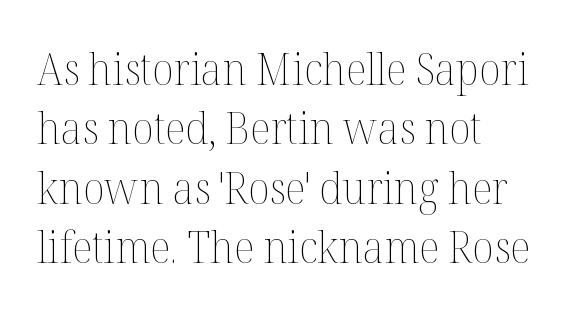
{"italic": "no", "bold": "no", "weight": "thin", "width": "normal", "stroke_contrast": "medium", "x_height": "medium", "monospaced": "no", "underline": "no", "align": "left", "line_spacing": "normal", "line_spacing_ratio": 1.35, "letter_spacing": "normal", "letter_spacing_em": 0.0, "glyph_px": 44}
